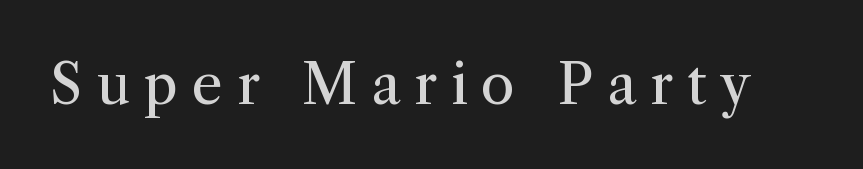
Q: Is the text bold? A: No.
Q: Is the text italic (slanted)? A: No, it is upright.
Q: Is the typeface a serif or a sans-serif typeface? A: Serif.
Q: Is the text underlined? A: No.
Q: Is the spacing between letters normal or unusually wide? A: Unusually wide.
Q: Width (condensed, normal, or wide)? A: Normal.
Q: Stroke contrast? A: Medium.
Q: x-height? A: Medium.
Q: Monospaced? A: No.
